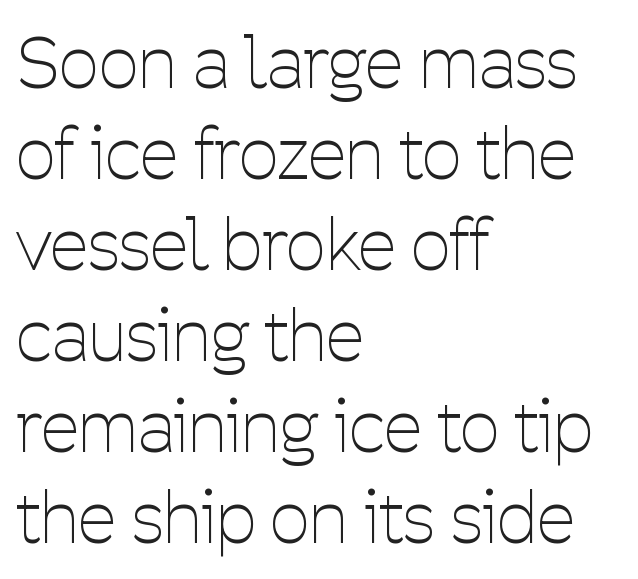
The image shows 70 px thin, condensed sans-serif type, upright; set left-aligned, normal line spacing (1.3x), normal letter spacing, not underlined; low stroke contrast and a medium x-height.
